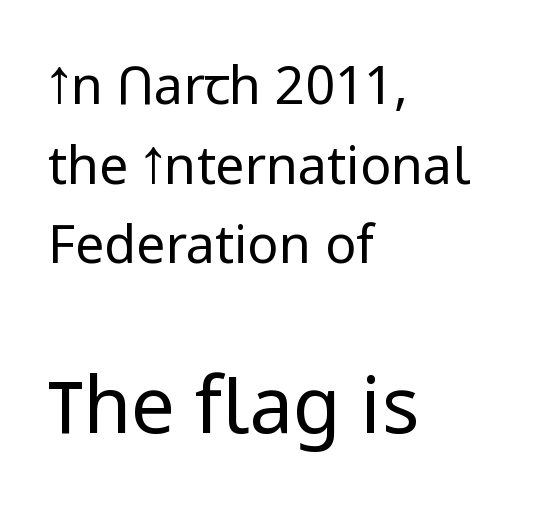
{"serif": "no", "italic": "no", "bold": "no", "weight": "regular", "width": "normal", "stroke_contrast": "low", "x_height": "medium", "monospaced": "no", "underline": "no", "align": "left", "line_spacing": "normal", "line_spacing_ratio": 1.53, "letter_spacing": "normal", "letter_spacing_em": 0.0, "larger_block": "second", "size_ratio": 1.5, "glyph_px": 78}
